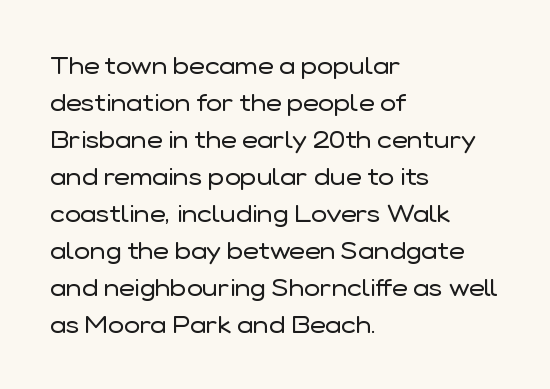
Vertical strokes here are truly vertical. Every row of glyphs begins at an identical x-position on the left. Between one letter and the next there's only the usual sliver of space. Only glyphs here, with clear space below each row.
